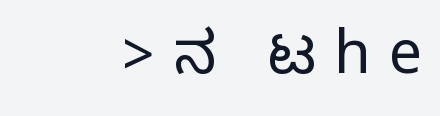
Short note: letters widely spaced. The text block is weighted toward the right margin, trailing off unevenly leftward. Check under the words: just untouched page. Looks like regular typesetting: each glyph gets only the width it needs. Rendered with straight, roman letterforms. I'd call this a sans setting — the letters go barefoot.
